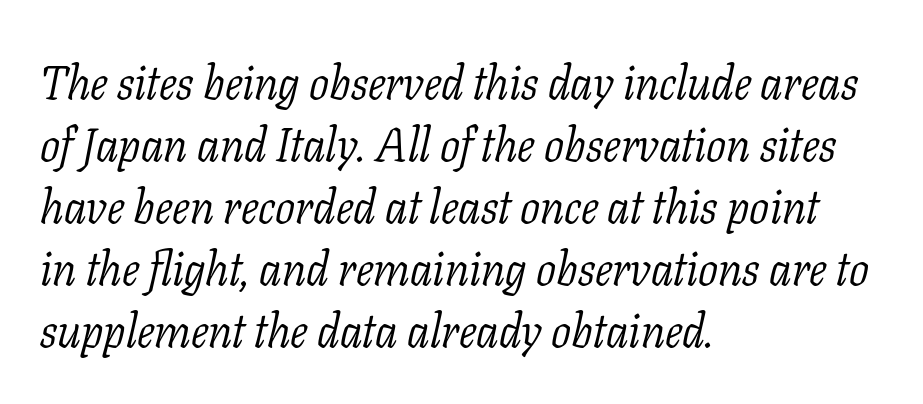
{"serif": "yes", "italic": "yes", "lean": "right", "slant_degrees": 11, "bold": "no", "weight": "light", "width": "normal", "stroke_contrast": "low", "x_height": "medium", "monospaced": "no", "underline": "no", "align": "left", "line_spacing": "normal", "line_spacing_ratio": 1.32, "letter_spacing": "normal", "letter_spacing_em": 0.0, "glyph_px": 47}
